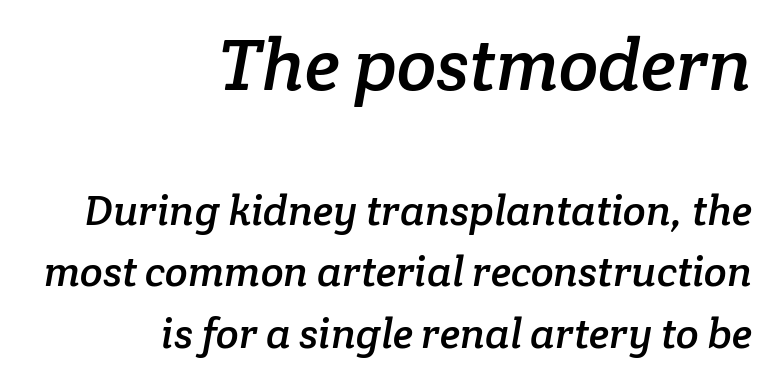
{"serif": "yes", "width": "normal", "stroke_contrast": "low", "x_height": "medium", "monospaced": "no", "underline": "no", "align": "right", "line_spacing": "normal", "line_spacing_ratio": 1.47, "letter_spacing": "normal", "letter_spacing_em": 0.0, "larger_block": "first", "size_ratio": 1.74, "glyph_px": 73}
